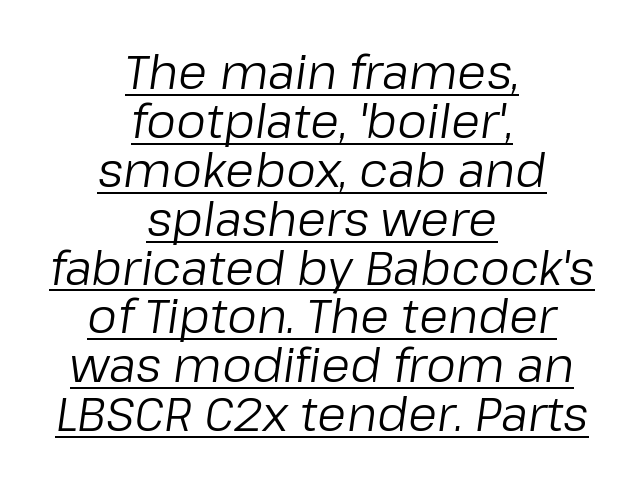
Q: Is the text bold? A: No.
Q: Is the text italic (slanted)? A: Yes, it leans right by about 8 degrees.
Q: Is the text underlined? A: Yes.
Q: How is the paragraph aligned? A: Centered.
Q: Is the spacing between letters normal or unusually wide? A: Normal.
Q: Is the spacing between lines tight, normal or loose? A: Tight.
Q: Width (condensed, normal, or wide)? A: Normal.
Q: Stroke contrast? A: Low.
Q: x-height? A: Medium.
Q: Monospaced? A: No.
